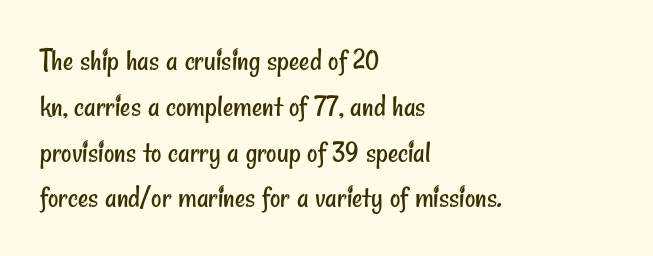
These lines are composed in type without serifs. Left-aligned paragraph, ragged on the right. A light-to-regular cut is what we see here. The tracking reads as untouched default to a designer's eye. Leading matches the norm, producing a regular column.
